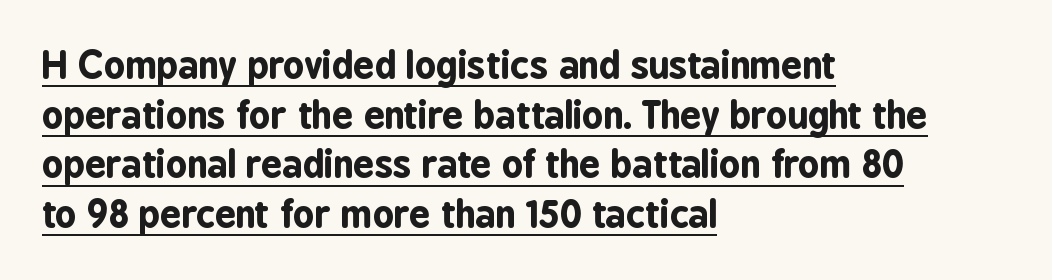
Serifs: no, the terminals of the letterforms are clean. Upright lettering throughout. Heavy-handed strokes throughout: this text is bold. Note the varied advance widths — an 'i' is clearly narrower than an 'm'. One glance says typical: line gaps are just what's usual.
